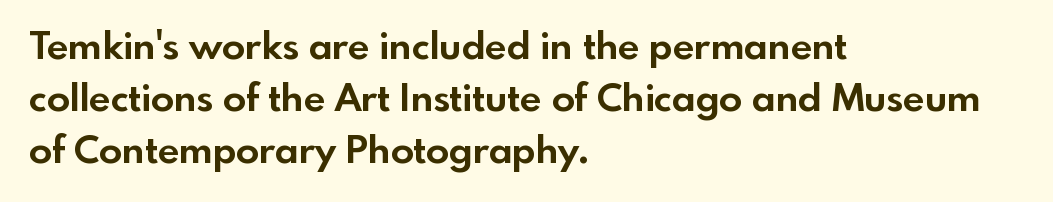
{"serif": "no", "italic": "no", "bold": "yes", "weight": "bold", "width": "normal", "x_height": "small", "monospaced": "no", "underline": "no", "align": "left", "line_spacing": "normal", "line_spacing_ratio": 1.37, "letter_spacing": "normal", "letter_spacing_em": 0.0, "glyph_px": 38}
